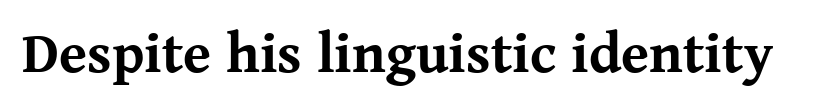
These lines were composed using upright roman letters. The passage shown is typeset with a serif family. These lines are rendered in a variable-pitch font. Caption: standard tracking, unaltered. Honestly, there is no underline to notice here at all.
